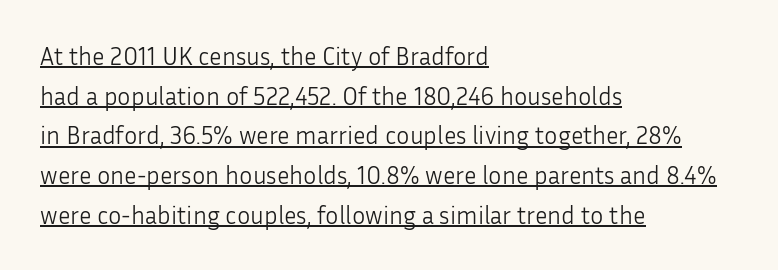
{"italic": "no", "bold": "no", "underline": "yes", "align": "left", "line_spacing": "normal", "line_spacing_ratio": 1.59, "letter_spacing": "normal", "letter_spacing_em": 0.0, "glyph_px": 25}
